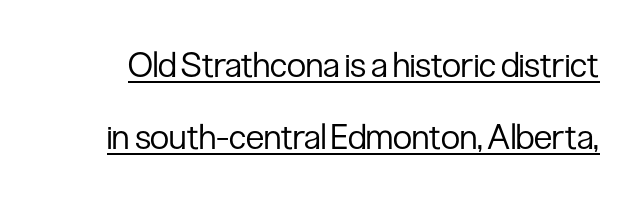
Is the letter spacing exaggerated? No — it looks like the ordinary default. Bold? No — there's no thickening of the strokes. Varying glyph widths throughout — classic text-font behaviour. These lines are composed in type without serifs. A typographer would call this underscored text. Honestly, the rows look like they've been pulled way apart.
